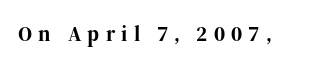
Q: Is the text bold? A: Yes.
Q: Is the text italic (slanted)? A: No, it is upright.
Q: Is the text underlined? A: No.
Q: Is the spacing between letters normal or unusually wide? A: Unusually wide.
